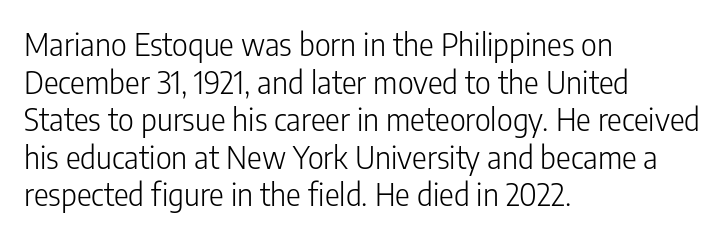
{"serif": "no", "italic": "no", "bold": "no", "weight": "light", "width": "condensed", "stroke_contrast": "low", "x_height": "medium", "monospaced": "no", "underline": "no", "align": "left", "line_spacing_ratio": 1.21, "letter_spacing": "normal", "letter_spacing_em": 0.0, "glyph_px": 31}
